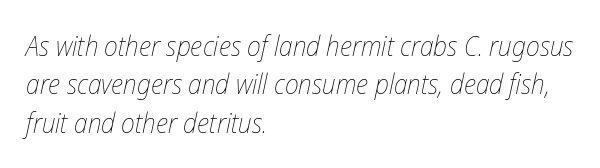
The image shows 28 px thin, condensed type, italic (leaning right); set left-aligned, normal line spacing (1.37x), normal letter spacing, not underlined; low stroke contrast and a medium x-height.
